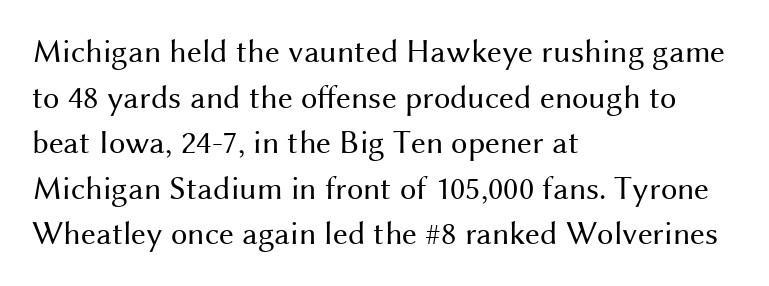
Q: Is the text bold? A: No.
Q: Is the text italic (slanted)? A: No, it is upright.
Q: Is the typeface a serif or a sans-serif typeface? A: Sans-serif.
Q: Is the text underlined? A: No.
Q: How is the paragraph aligned? A: Left-aligned.
Q: Is the spacing between letters normal or unusually wide? A: Normal.
Q: Is the spacing between lines tight, normal or loose? A: Normal.
Q: Width (condensed, normal, or wide)? A: Normal.
Q: Stroke contrast? A: Medium.
Q: x-height? A: Medium.
Q: Monospaced? A: No.
